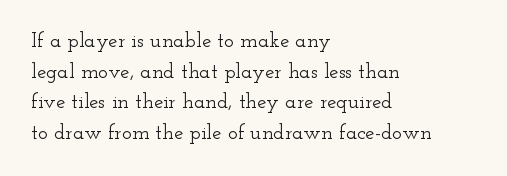
Style check: upright. Quick note: interline space is typical. This sample uses plain, unmodified letter spacing. In CSS terms this would be text-align: left.
